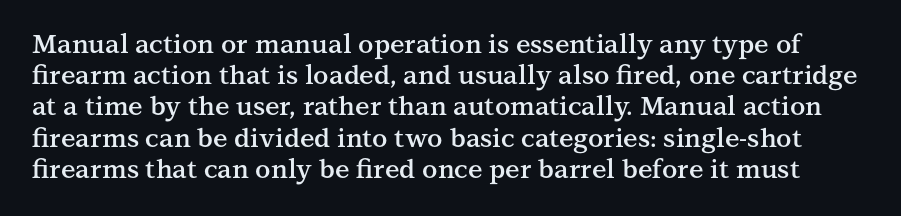
Students, note that the glyphs here touch the page at normal intervals. Posture: vertical. Underlining? Definitely not there. What weight is shown? A semibold, between regular and bold.
